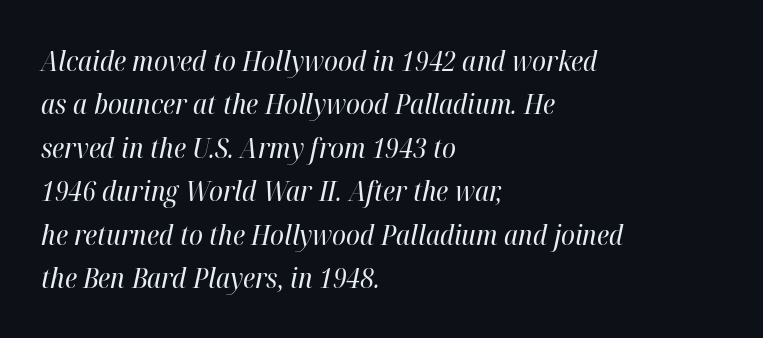
The image shows 28 px regular-weight, condensed type, italic (leaning right); set left-aligned, normal line spacing (1.55x), normal letter spacing, not underlined; high stroke contrast and a medium x-height.
